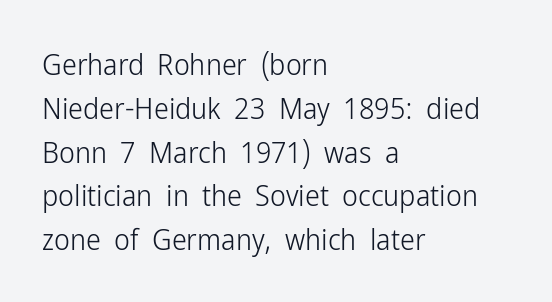
Q: Is the text bold? A: No.
Q: Is the text italic (slanted)? A: No, it is upright.
Q: Is the typeface a serif or a sans-serif typeface? A: Sans-serif.
Q: Is the text underlined? A: No.
Q: How is the paragraph aligned? A: Left-aligned.
Q: Is the spacing between letters normal or unusually wide? A: Normal.
Q: Is the spacing between lines tight, normal or loose? A: Normal.
Q: Width (condensed, normal, or wide)? A: Condensed.
Q: Stroke contrast? A: Low.
Q: x-height? A: Medium.
Q: Monospaced? A: No.
